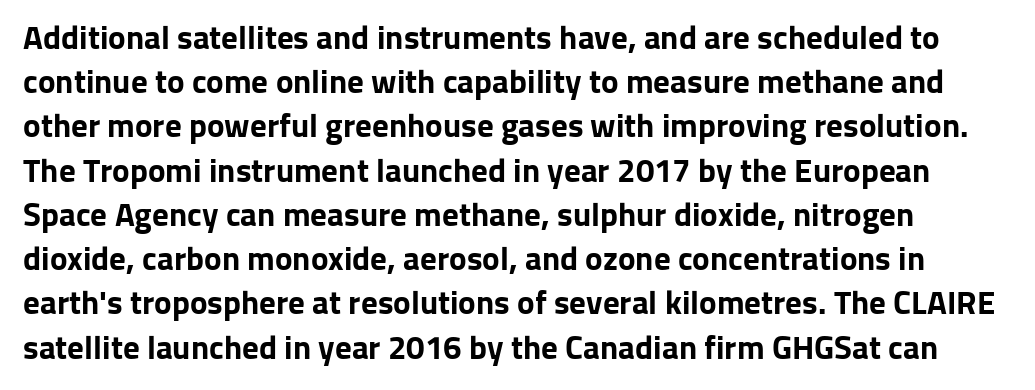
Q: Is the text bold? A: Yes.
Q: Is the text italic (slanted)? A: No, it is upright.
Q: Is the typeface a serif or a sans-serif typeface? A: Sans-serif.
Q: Is the text underlined? A: No.
Q: Is the spacing between letters normal or unusually wide? A: Normal.
Q: Is the spacing between lines tight, normal or loose? A: Normal.
Q: Width (condensed, normal, or wide)? A: Normal.
Q: Stroke contrast? A: Low.
Q: x-height? A: Medium.
Q: Monospaced? A: No.
